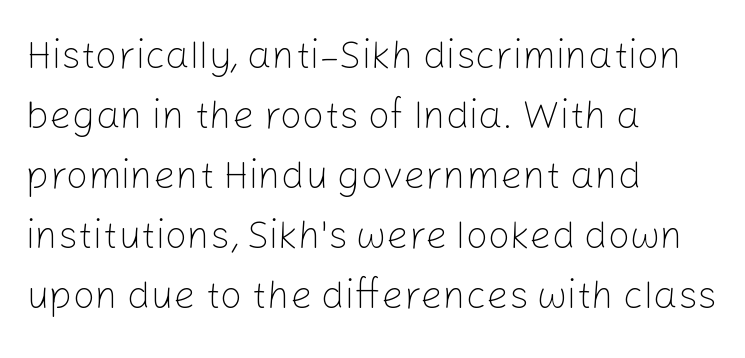
Descender tails drop into unmarked territory. Caption: multi-line text, flush left, ragged right. Quick note: not italic, upright. This sample has the flowing, uneven cadence of proportional lettering. Regular leading.
